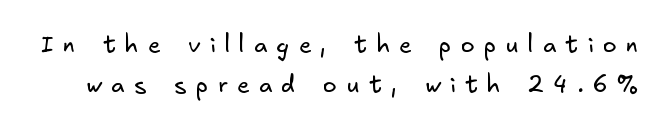
Q: Is the text bold? A: No.
Q: Is the text underlined? A: No.
Q: Is the spacing between letters normal or unusually wide? A: Unusually wide.
